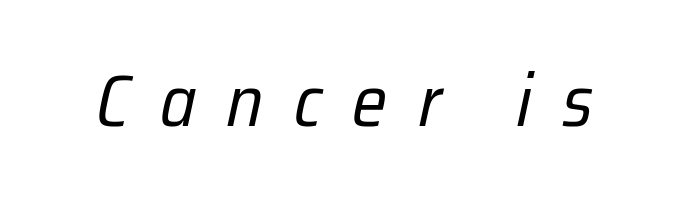
The tracking jumps out immediately: characters are airy and widely separated. There's an unmistakable incline to the writing here. Quick note: underline off. Unbolded letterforms with no extra heft. Looks like regular typesetting: each glyph gets only the width it needs.
